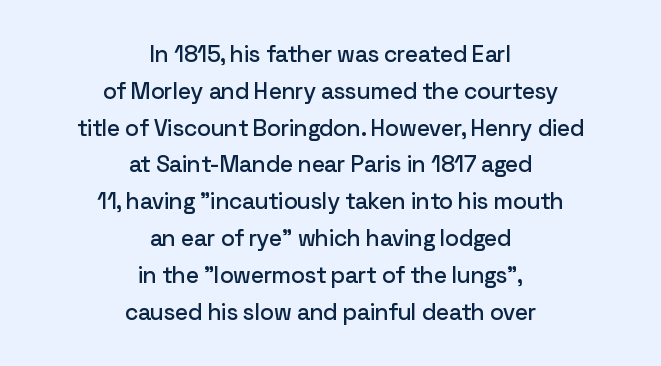
{"italic": "no", "underline": "no", "align": "center", "line_spacing": "normal", "line_spacing_ratio": 1.6, "letter_spacing": "normal", "letter_spacing_em": 0.0, "glyph_px": 23}
